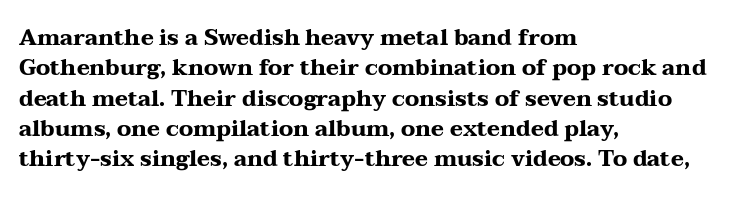
The image shows 22 px bold type, upright; set left-aligned, normal line spacing (1.38x), normal letter spacing, not underlined.
